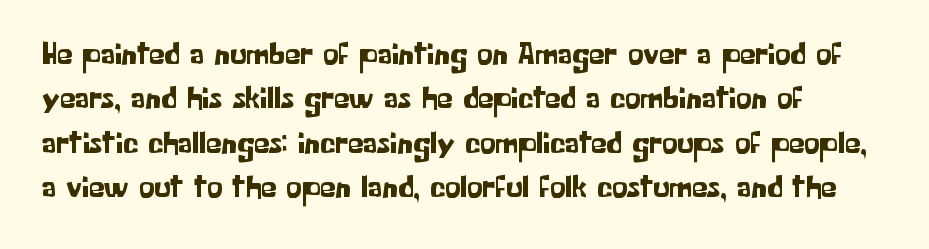
{"serif": "no", "italic": "no", "width": "normal", "stroke_contrast": "low", "x_height": "medium", "monospaced": "no", "underline": "no", "line_spacing": "normal", "line_spacing_ratio": 1.43, "letter_spacing": "normal", "letter_spacing_em": 0.0, "glyph_px": 31}
